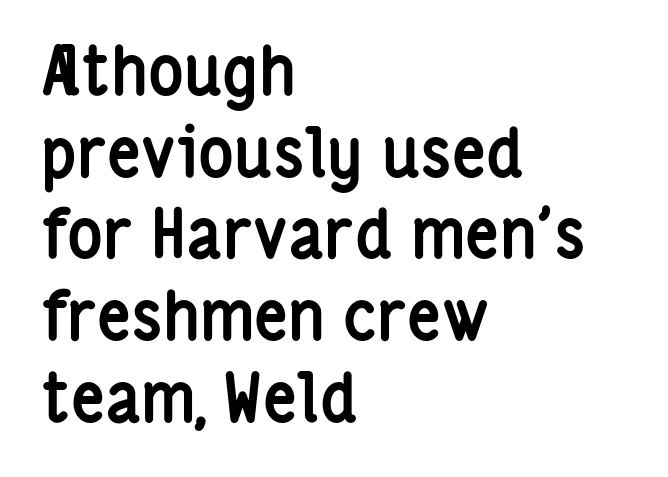
The image shows 67 px semibold, condensed sans-serif type, upright; set left-aligned, line spacing 1.22x, normal letter spacing, not underlined; low stroke contrast and a medium x-height.
